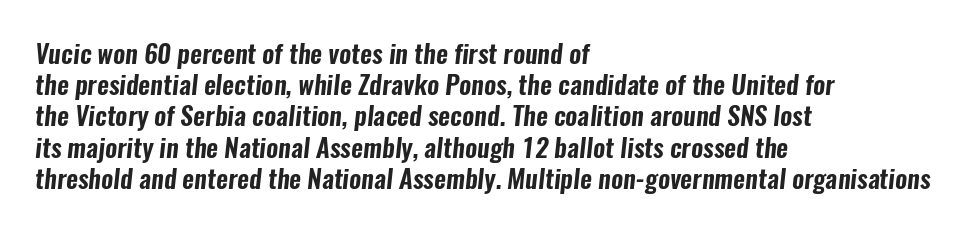
The image shows 26 px text type; set left-aligned, line spacing 1.2x, normal letter spacing, not underlined.
